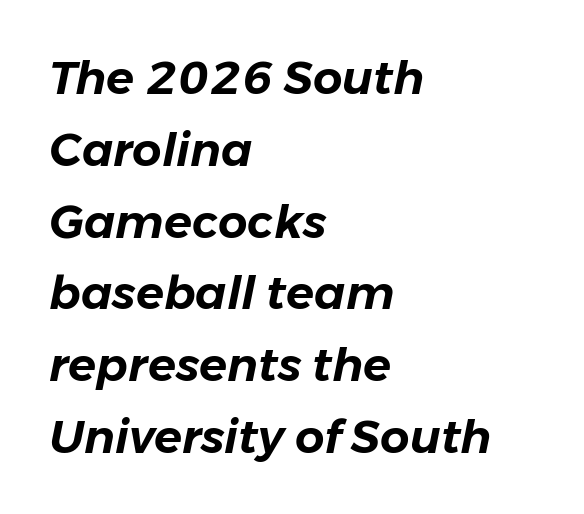
The image shows 46 px text type, italic (leaning right); set left-aligned, normal line spacing (1.56x), normal letter spacing, not underlined; low stroke contrast and a medium x-height.
